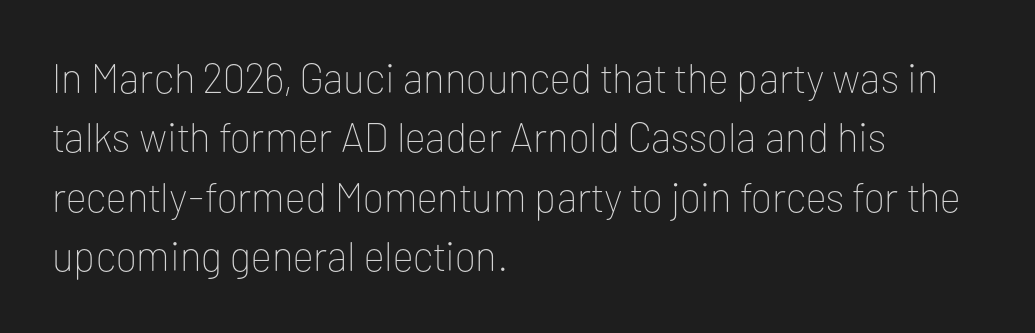
The image shows 41 px thin sans-serif type, upright; set left-aligned, normal line spacing (1.45x), normal letter spacing, not underlined; low stroke contrast and a medium x-height.
